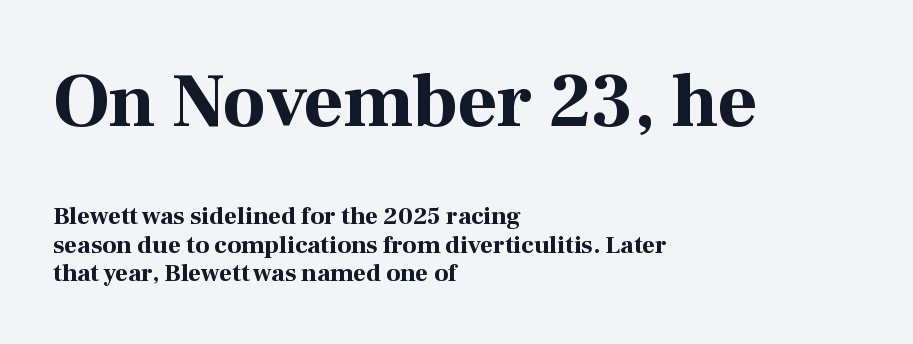
Interline gaps are noticeably narrow in this sample. If you squint, the top block still reads clearly — it's the larger of the two. The horizontal fit of the characters is conventional and even. The specimen omits any rule beneath the text block's lines. Italic: no, the glyphs are upright roman. Note the varied advance widths — an 'i' is clearly narrower than an 'm'.
